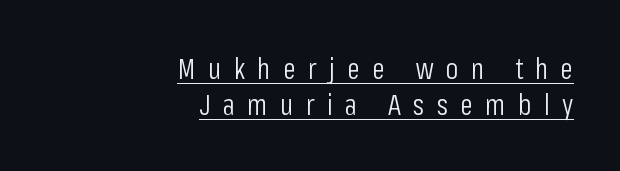
{"serif": "no", "italic": "no", "bold": "no", "weight": "light", "width": "condensed", "stroke_contrast": "low", "x_height": "medium", "monospaced": "no", "underline": "yes", "align": "right", "line_spacing_ratio": 1.23, "letter_spacing": "wide", "letter_spacing_em": 0.43, "glyph_px": 29}
